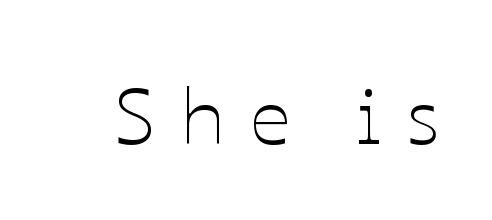
A bare baseline throughout the passage. Nope, not italic — everything's standing straight. Substantial extra tracking has been applied to these lines. A typesetter would call this proportional, since set widths differ per character. The strokes carry an ordinary text weight at most.
